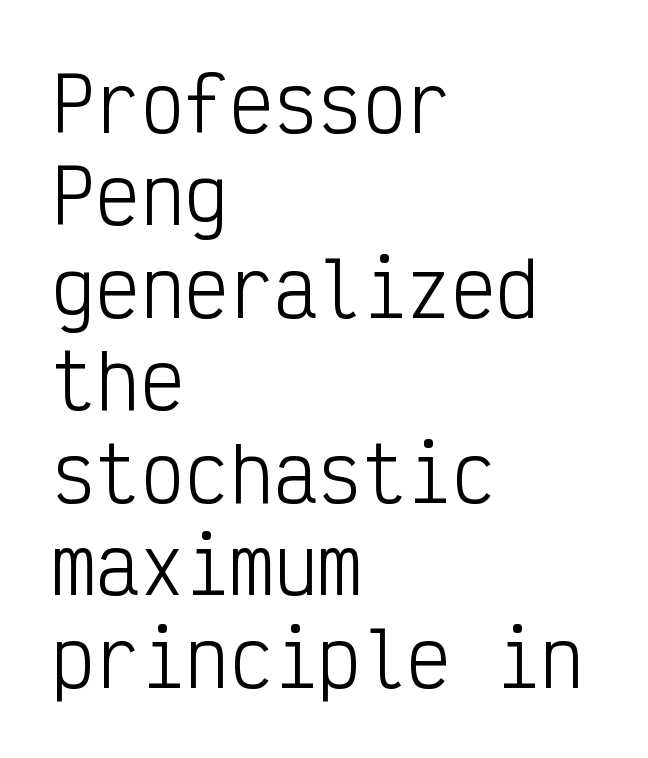
{"serif": "no", "italic": "no", "bold": "no", "weight": "light", "width": "condensed", "stroke_contrast": "low", "x_height": "medium", "monospaced": "yes", "underline": "no", "align": "left", "line_spacing": "normal", "line_spacing_ratio": 1.25, "letter_spacing": "normal", "letter_spacing_em": 0.0, "glyph_px": 74}
